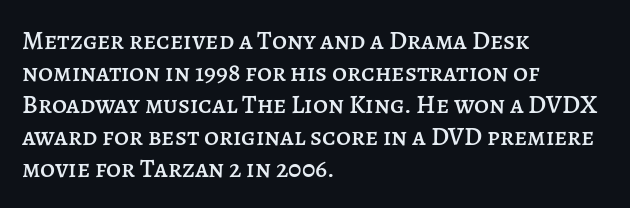
Q: Is the text italic (slanted)? A: No, it is upright.
Q: Is the text underlined? A: No.
Q: How is the paragraph aligned? A: Left-aligned.
Q: Is the spacing between letters normal or unusually wide? A: Normal.
